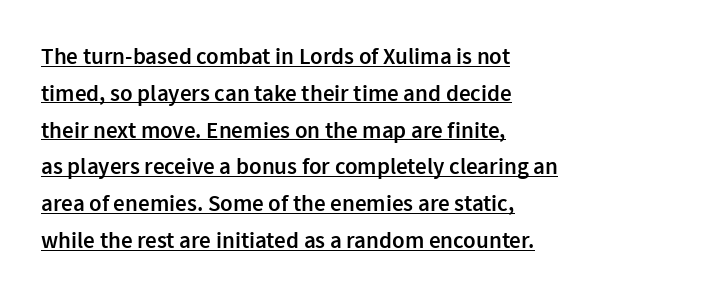
{"italic": "no", "bold": "semi", "underline": "yes", "align": "left", "line_spacing": "normal", "line_spacing_ratio": 1.6, "letter_spacing": "normal", "letter_spacing_em": 0.0, "glyph_px": 23}
